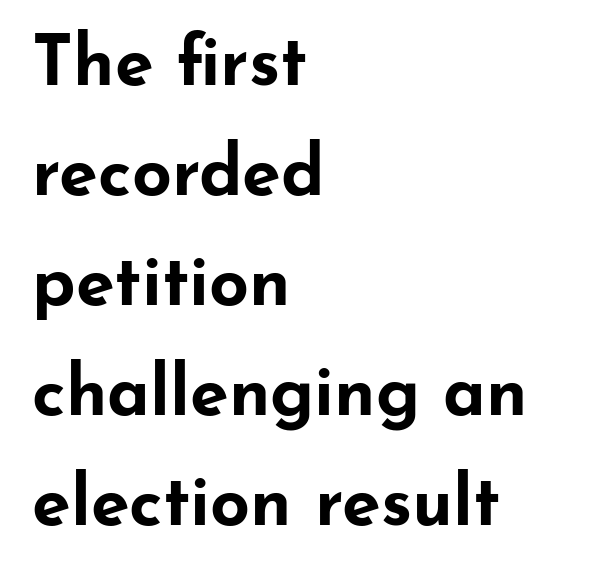
{"serif": "no", "italic": "no", "bold": "yes", "weight": "bold", "width": "wide", "stroke_contrast": "low", "x_height": "small", "monospaced": "no", "underline": "no", "align": "left", "line_spacing": "normal", "line_spacing_ratio": 1.57, "letter_spacing": "normal", "letter_spacing_em": 0.0, "glyph_px": 70}
